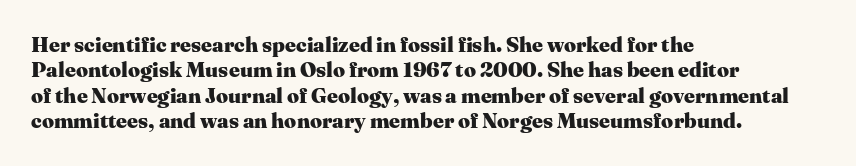
Q: Is the text bold? A: Yes.
Q: Is the text italic (slanted)? A: No, it is upright.
Q: Is the text underlined? A: No.
Q: How is the paragraph aligned? A: Left-aligned.
Q: Is the spacing between letters normal or unusually wide? A: Normal.
